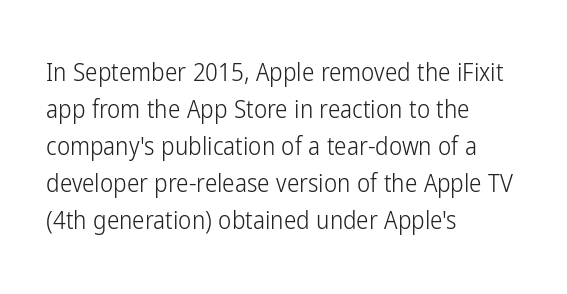
The image shows 25 px text type, upright; set left-aligned, normal line spacing (1.48x), normal letter spacing, not underlined.
